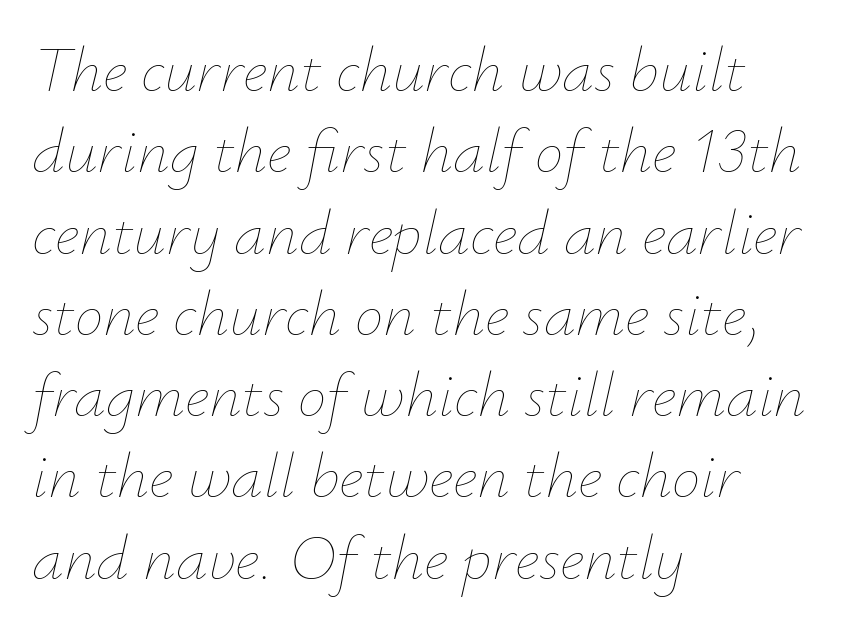
Q: Is the text bold? A: No.
Q: Is the text italic (slanted)? A: Yes, it leans right by about 12 degrees.
Q: Is the text underlined? A: No.
Q: How is the paragraph aligned? A: Left-aligned.
Q: Is the spacing between letters normal or unusually wide? A: Normal.
Q: Is the spacing between lines tight, normal or loose? A: Normal.
Q: Width (condensed, normal, or wide)? A: Normal.
Q: Stroke contrast? A: Low.
Q: x-height? A: Small.
Q: Monospaced? A: No.
